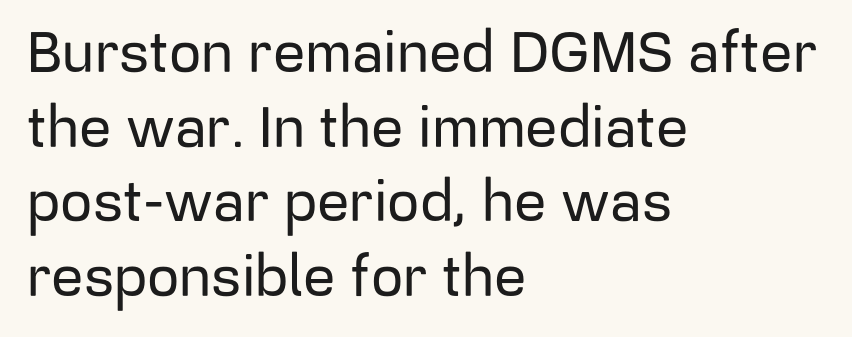
The image shows 57 px sans-serif type, upright; set left-aligned, normal line spacing (1.31x), normal letter spacing, not underlined; low stroke contrast and a medium x-height.
